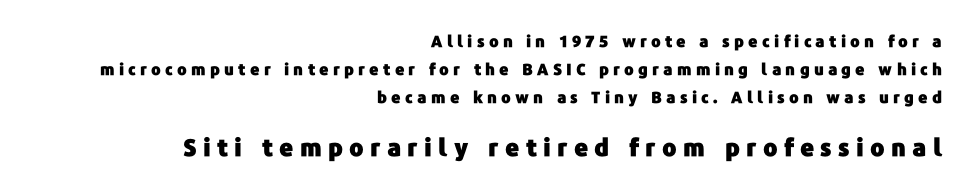
{"italic": "no", "underline": "no", "align": "right", "line_spacing_ratio": 1.74, "letter_spacing": "wide", "letter_spacing_em": 0.26, "larger_block": "second", "size_ratio": 1.5, "glyph_px": 24}
